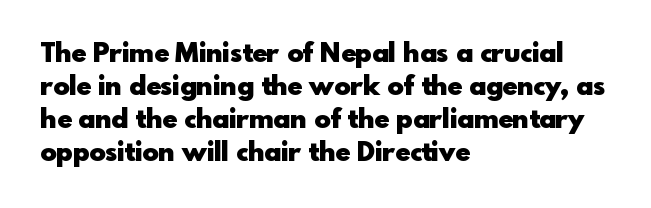
The image shows 27 px bold type, upright; set left-aligned, line spacing 1.22x, normal letter spacing, not underlined.
